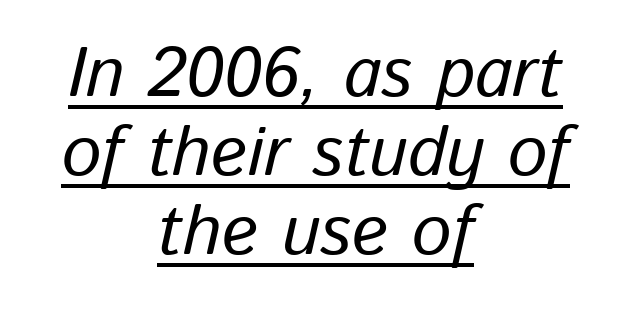
{"italic": "yes", "lean": "right", "slant_degrees": 13, "width": "normal", "stroke_contrast": "low", "x_height": "medium", "monospaced": "no", "underline": "yes", "align": "center", "line_spacing": "tight", "line_spacing_ratio": 1.13, "letter_spacing": "normal", "letter_spacing_em": 0.0, "glyph_px": 70}
